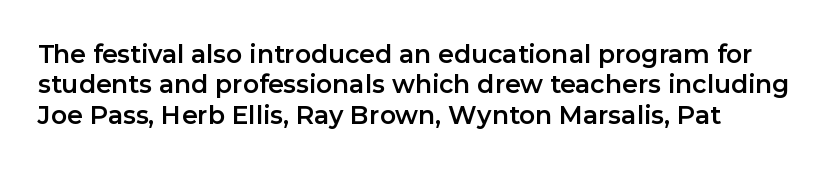
Q: Is the text italic (slanted)? A: No, it is upright.
Q: Is the text underlined? A: No.
Q: How is the paragraph aligned? A: Left-aligned.
Q: Is the spacing between letters normal or unusually wide? A: Normal.
